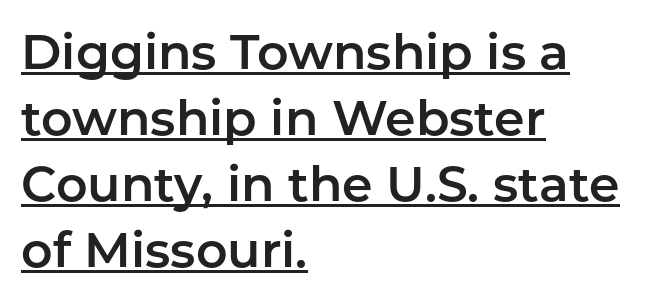
The rendering uses natural spacing where letterforms have individual widths. The rendering uses a moderate line-height, typical for paragraphs. Observe the ordinary spacing: letters are neighbours, not strangers. This sample uses a sans-serif face.
